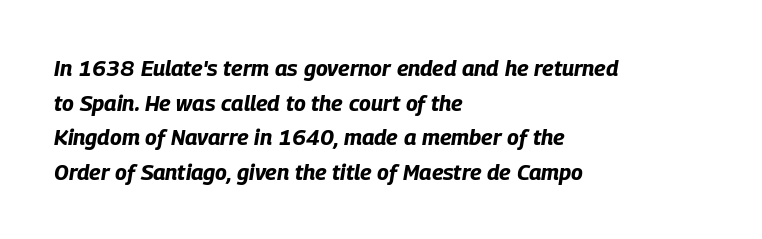
Q: Is the text bold? A: Yes.
Q: Is the text italic (slanted)? A: Yes, it leans right by about 9 degrees.
Q: Is the text underlined? A: No.
Q: How is the paragraph aligned? A: Left-aligned.
Q: Is the spacing between letters normal or unusually wide? A: Normal.
Q: Is the spacing between lines tight, normal or loose? A: Normal.
